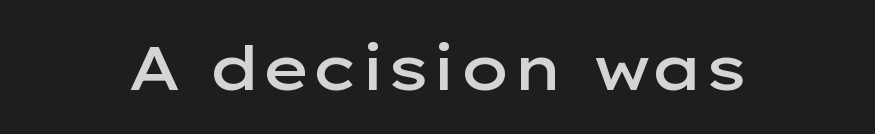
The letters carry no serifs — their stems end cleanly without finishing strokes. Beneath every word, the page is bare. Quick note: not italic, upright. Is this a fixed-width face? No — the glyphs have proportional, varying widths.
